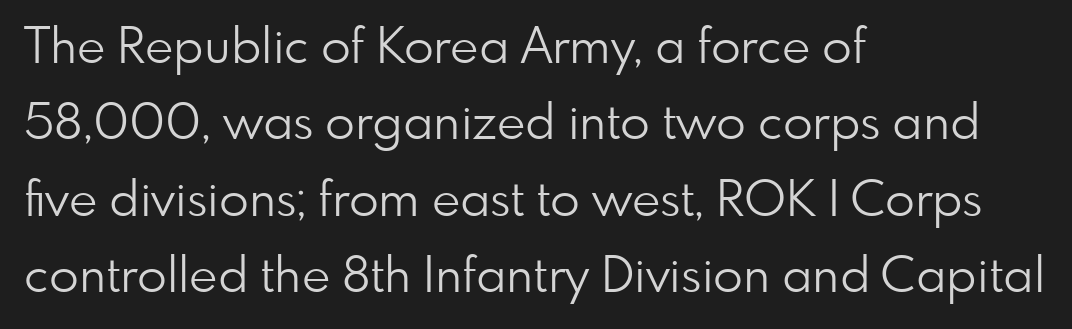
The image shows 49 px light sans-serif type, upright; set left-aligned, normal line spacing (1.56x), normal letter spacing, not underlined; low stroke contrast and a small x-height.
